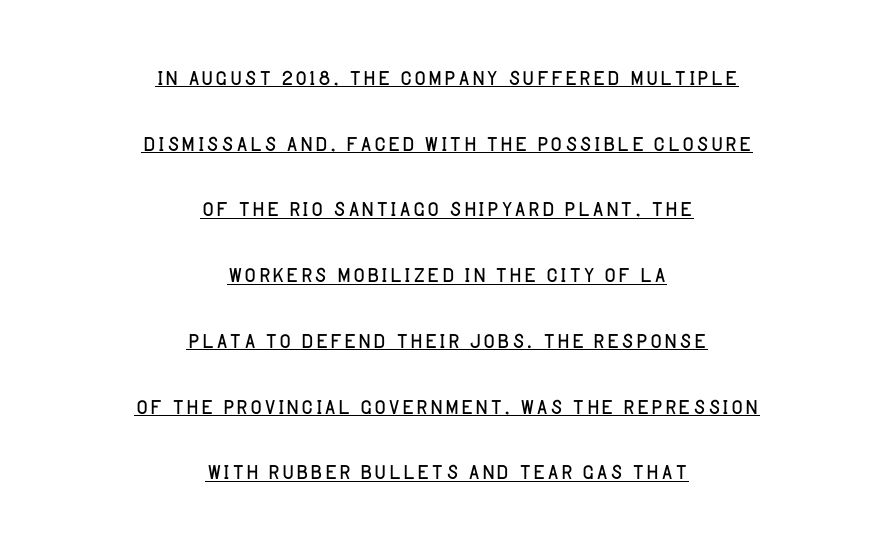
{"serif": "no", "italic": "no", "bold": "no", "weight": "light", "width": "normal", "stroke_contrast": "low", "x_height": "large", "monospaced": "no", "underline": "yes", "align": "center", "line_spacing": "loose", "line_spacing_ratio": 2.12, "letter_spacing": "normal", "letter_spacing_em": 0.0, "glyph_px": 31}
